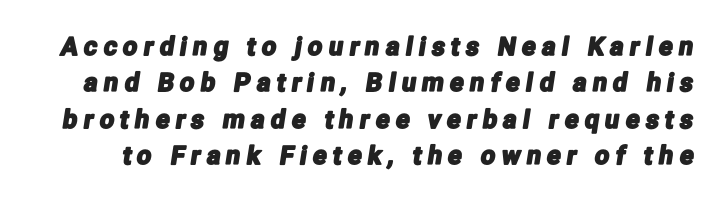
Q: Is the text underlined? A: No.
Q: Is the spacing between letters normal or unusually wide? A: Unusually wide.
Q: Is the spacing between lines tight, normal or loose? A: Normal.
